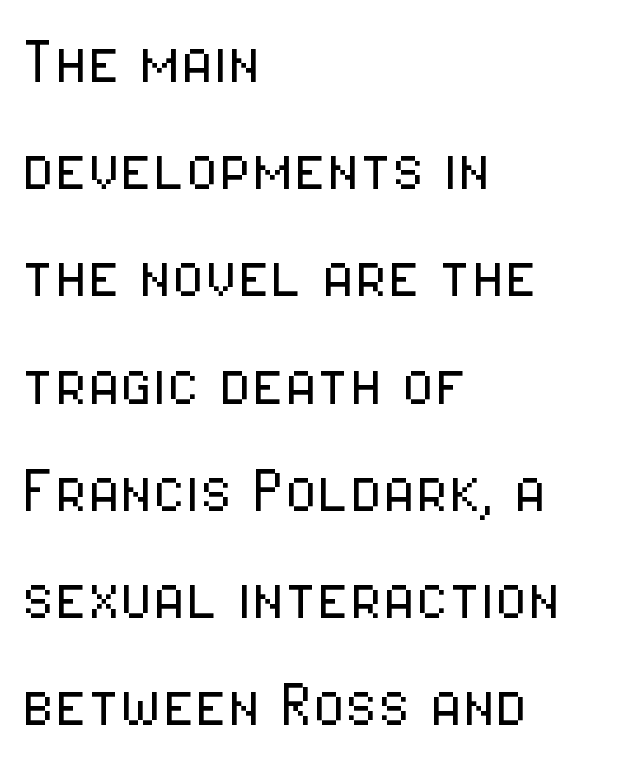
The image shows 75 px light, condensed sans-serif type, upright; set left-aligned, normal line spacing (1.43x), normal letter spacing, not underlined; low stroke contrast and a medium x-height.
